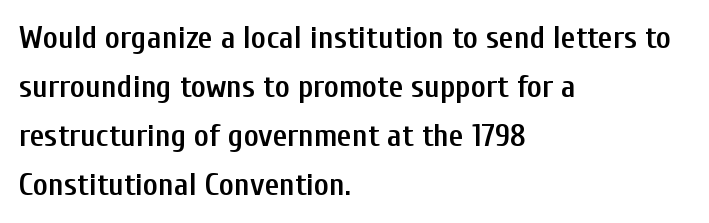
The image shows 32 px semibold, condensed sans-serif type, upright; set left-aligned, normal line spacing (1.53x), normal letter spacing, not underlined; low stroke contrast and a medium x-height.
